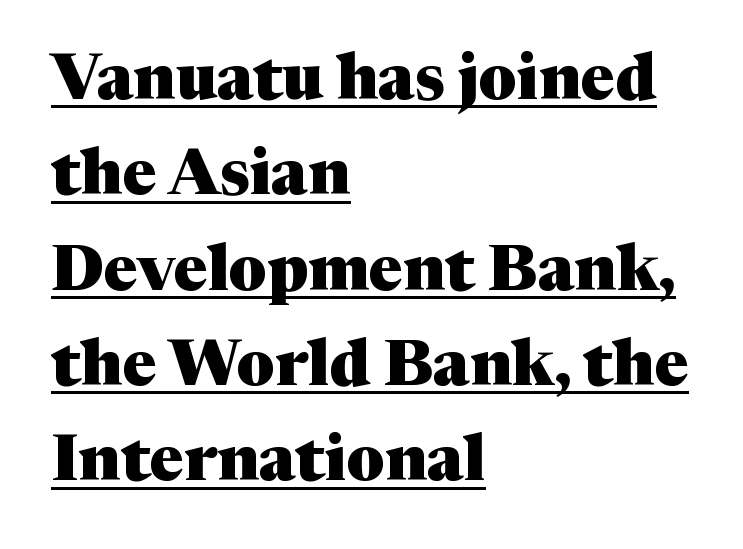
The space between consecutive lines is moderate. What stands out about the letter spacing? Nothing — it is the standard amount. In terms of posture, this sample is upright. On the weight axis this lands at bold, roughly 700. These lines are rendered in a variable-pitch font. The type family on display is of the serif kind.
